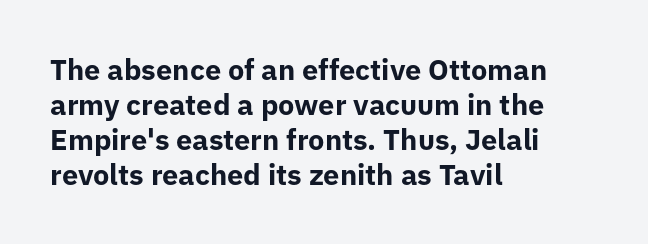
{"serif": "no", "italic": "no", "bold": "yes", "weight": "bold", "width": "normal", "stroke_contrast": "low", "x_height": "medium", "monospaced": "no", "underline": "no", "align": "left", "line_spacing_ratio": 1.21, "letter_spacing": "normal", "letter_spacing_em": 0.0, "glyph_px": 29}
